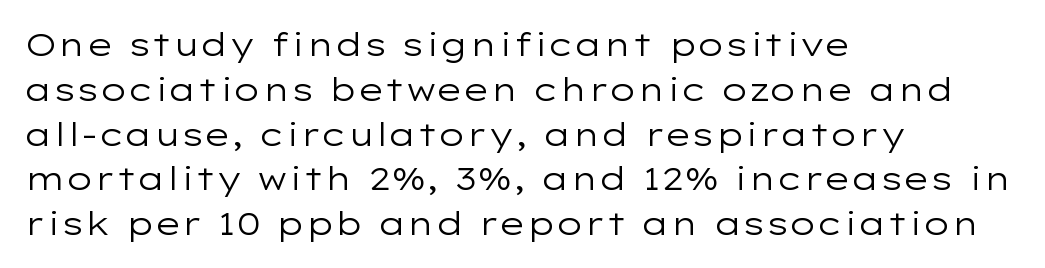
{"serif": "no", "italic": "no", "bold": "no", "weight": "regular", "width": "wide", "stroke_contrast": "low", "x_height": "medium", "monospaced": "no", "underline": "no", "align": "left", "line_spacing": "normal", "line_spacing_ratio": 1.4, "letter_spacing": "normal", "letter_spacing_em": 0.0, "glyph_px": 32}
